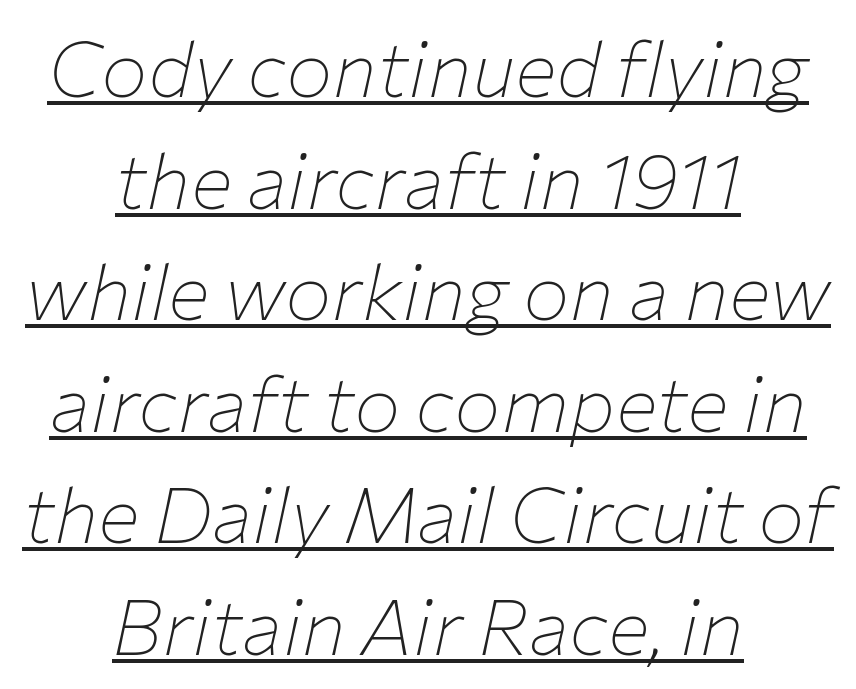
The image shows 78 px thin type, italic (leaning right); set centered, normal line spacing (1.43x), normal letter spacing, underlined; low stroke contrast and a medium x-height.
